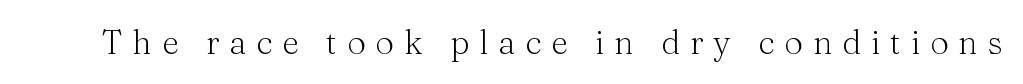
Q: Is the text bold? A: No.
Q: Is the text italic (slanted)? A: No, it is upright.
Q: Is the typeface a serif or a sans-serif typeface? A: Serif.
Q: Is the text underlined? A: No.
Q: Is the spacing between letters normal or unusually wide? A: Unusually wide.
Q: Width (condensed, normal, or wide)? A: Normal.
Q: Stroke contrast? A: Medium.
Q: x-height? A: Medium.
Q: Monospaced? A: No.
